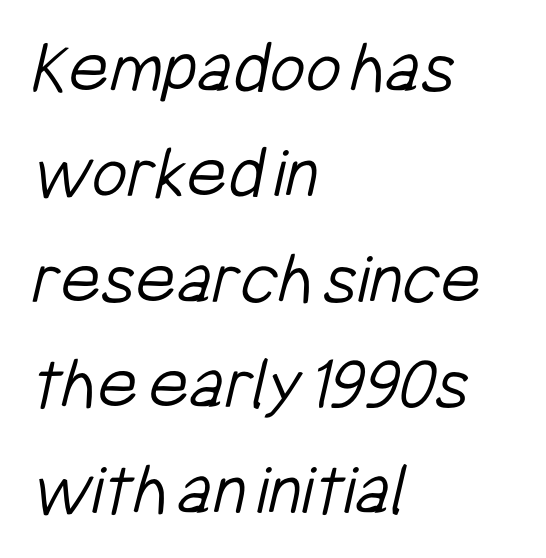
{"serif": "no", "bold": "no", "weight": "light", "width": "condensed", "stroke_contrast": "low", "x_height": "medium", "monospaced": "no", "underline": "no", "align": "left", "line_spacing": "normal", "line_spacing_ratio": 1.37, "letter_spacing": "normal", "letter_spacing_em": 0.0, "glyph_px": 77}
